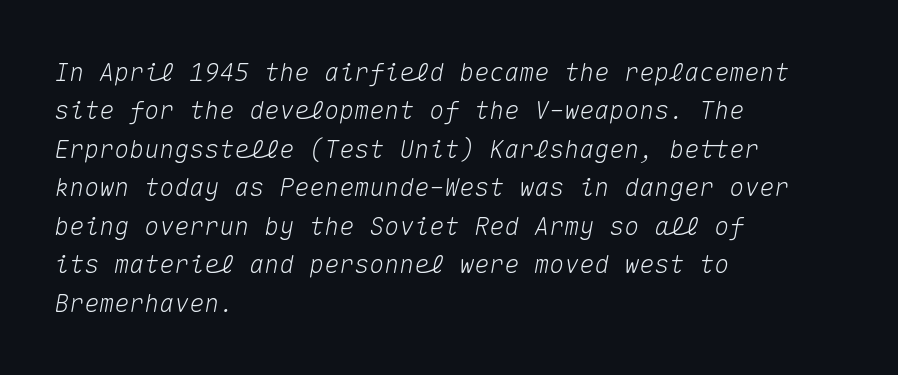
{"italic": "yes", "lean": "right", "slant_degrees": 10, "underline": "no", "align": "left", "line_spacing": "normal", "line_spacing_ratio": 1.54, "letter_spacing": "normal", "letter_spacing_em": 0.0, "glyph_px": 25}
